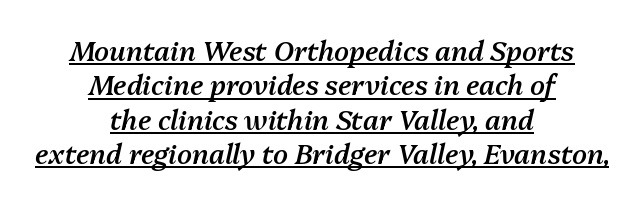
The image shows 27 px text type, italic (leaning right); set centered, normal line spacing (1.27x), normal letter spacing, underlined.
